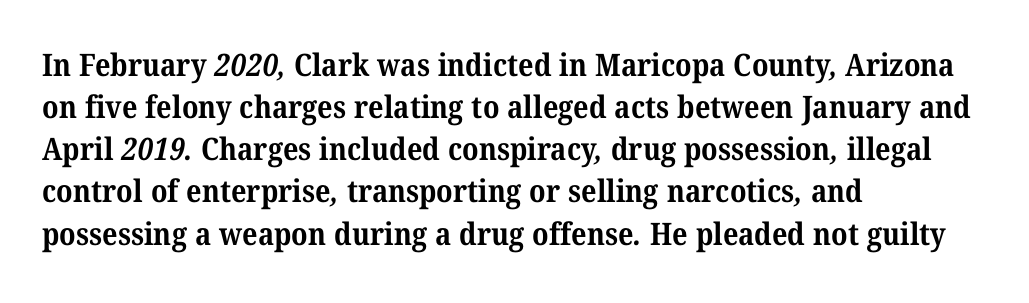
The face used here is rendered with its standard letterfit. This sample uses a serif face. Strong, thick strokes mark this as bold type. Successive baselines arrive at the customary interval. Every row of glyphs begins at an identical x-position on the left.
